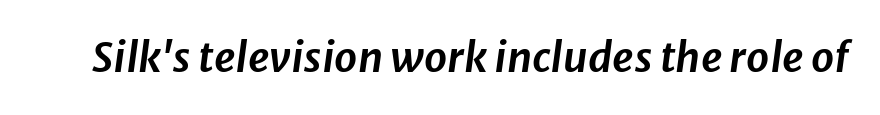
Q: Is the text italic (slanted)? A: Yes, it leans right by about 8 degrees.
Q: Is the text underlined? A: No.
Q: Is the spacing between letters normal or unusually wide? A: Normal.
Q: Width (condensed, normal, or wide)? A: Normal.
Q: Stroke contrast? A: Low.
Q: x-height? A: Medium.
Q: Monospaced? A: No.
